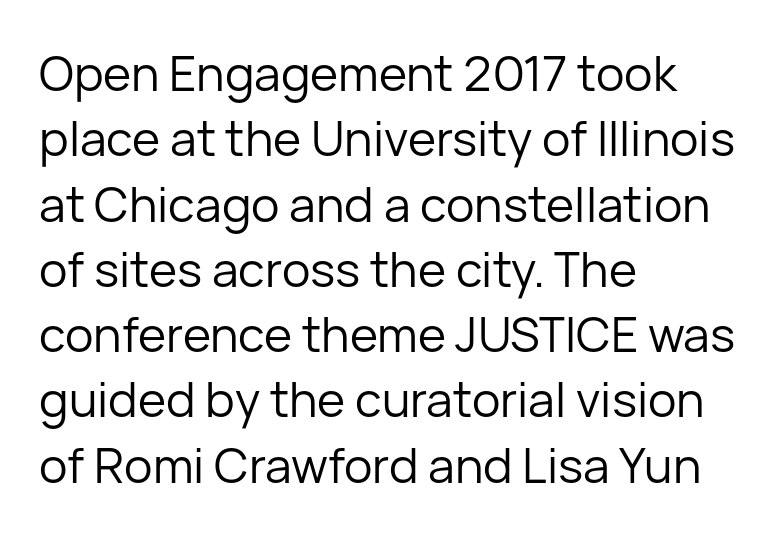
The rows are spaced the way most documents space them. The words here are not underlined. Does the type have serifs? No, each stem ends abruptly. The letters advance in unequal steps, a hallmark of proportional type. No extra ink here — the face is not bold.
